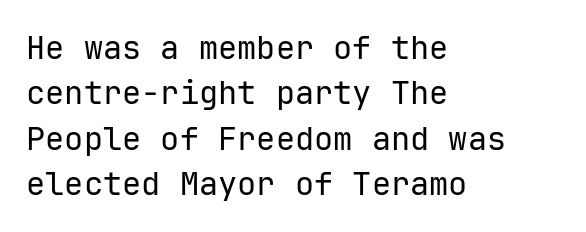
{"serif": "no", "italic": "no", "bold": "no", "weight": "regular", "width": "normal", "stroke_contrast": "low", "x_height": "medium", "monospaced": "yes", "underline": "no", "align": "left", "line_spacing": "normal", "line_spacing_ratio": 1.42, "letter_spacing": "normal", "letter_spacing_em": 0.0, "glyph_px": 32}
